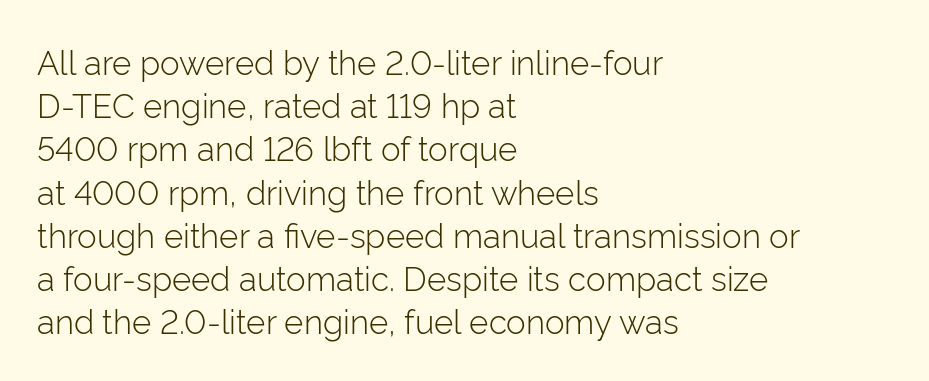
{"serif": "no", "italic": "no", "bold": "no", "weight": "light", "width": "normal", "stroke_contrast": "low", "x_height": "medium", "monospaced": "no", "underline": "no", "align": "left", "line_spacing": "normal", "line_spacing_ratio": 1.31, "letter_spacing": "normal", "letter_spacing_em": 0.0, "glyph_px": 33}
